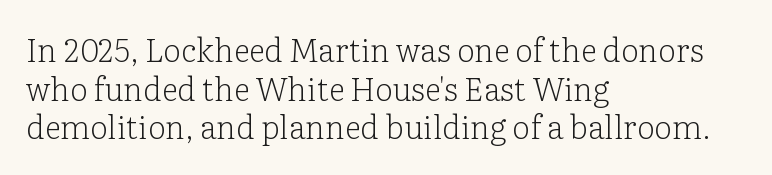
The image shows 32 px light serif type, upright; set left-aligned, line spacing 1.21x, normal letter spacing, not underlined; low stroke contrast and a medium x-height.
